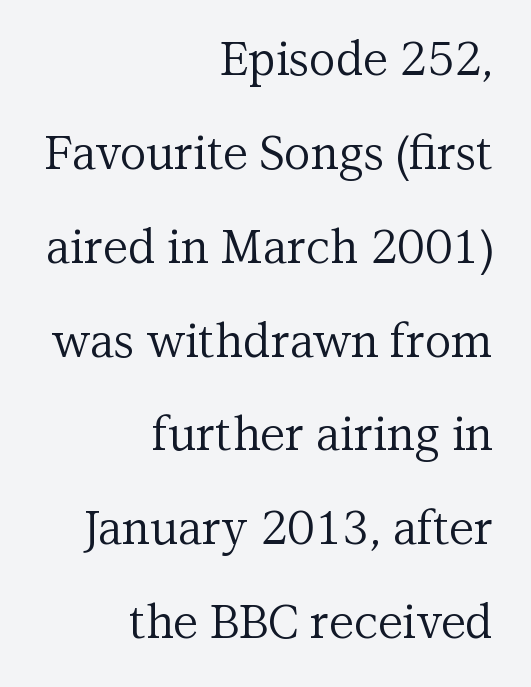
The image shows 46 px regular-weight serif type, upright; set right-aligned, loose line spacing (2.04x), normal letter spacing, not underlined; medium stroke contrast and a medium x-height.
